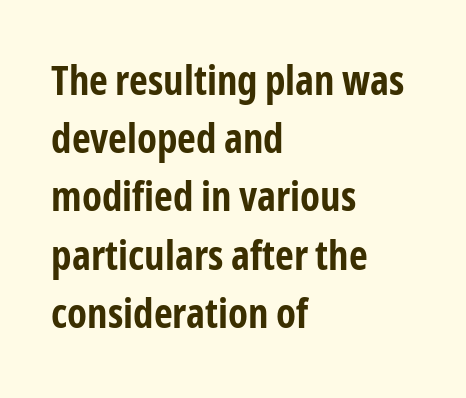
The image shows 41 px bold, condensed sans-serif type, upright; set left-aligned, normal line spacing (1.42x), normal letter spacing, not underlined; low stroke contrast and a medium x-height.
